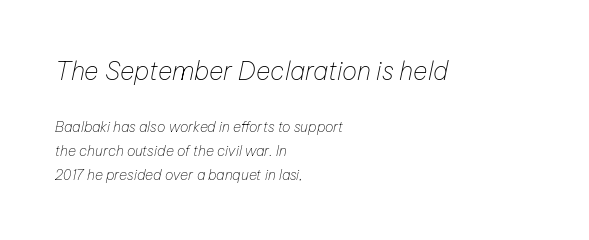
{"italic": "yes", "lean": "right", "slant_degrees": 12, "bold": "no", "underline": "no", "align": "left", "line_spacing_ratio": 1.72, "letter_spacing": "normal", "letter_spacing_em": 0.0, "larger_block": "first", "size_ratio": 1.79, "glyph_px": 25}
